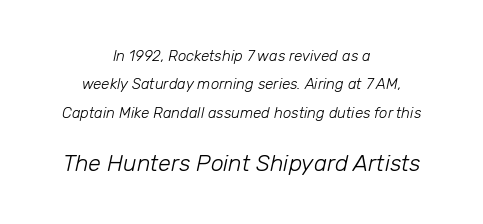
Only glyphs here, with clear space below each row. No extra tracking has been applied to these lines. These two chunks differ in scale, with the bottom chunk taking the larger measure. Ink coverage per letter is moderate at most.
